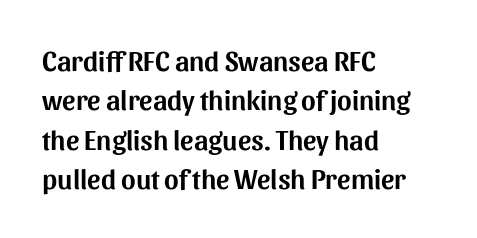
{"serif": "no", "italic": "no", "width": "normal", "stroke_contrast": "medium", "x_height": "medium", "monospaced": "no", "underline": "no", "align": "left", "line_spacing": "normal", "line_spacing_ratio": 1.41, "letter_spacing": "normal", "letter_spacing_em": 0.0, "glyph_px": 28}
